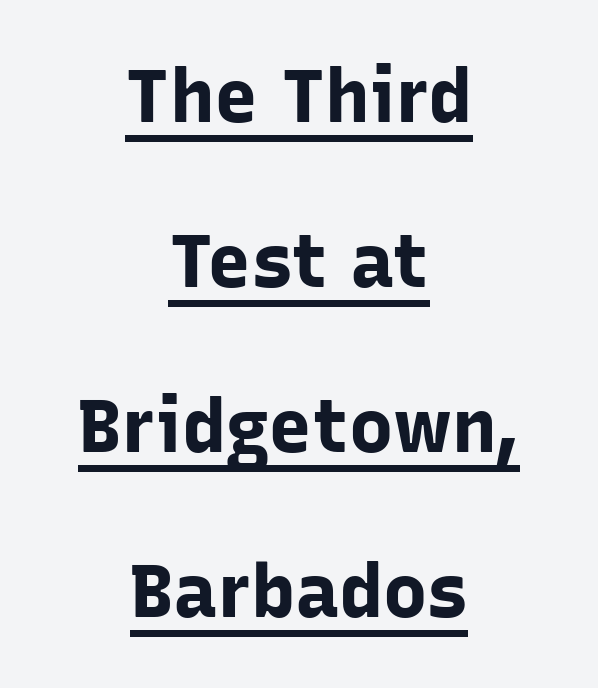
The typeface chosen for these lines omits serifs. Unlike italic type, these characters show no tilt at all. What's the leading like? Stretched, with rows far apart. Plenty of ink on the page — the face is bold.
